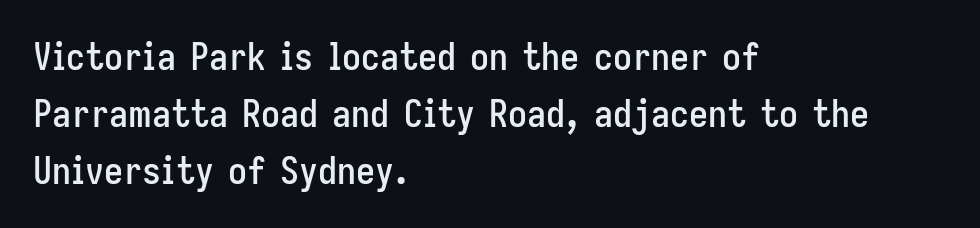
{"serif": "no", "italic": "no", "width": "condensed", "stroke_contrast": "low", "x_height": "medium", "monospaced": "no", "underline": "no", "align": "left", "line_spacing": "normal", "line_spacing_ratio": 1.5, "letter_spacing": "normal", "letter_spacing_em": 0.0, "glyph_px": 38}
